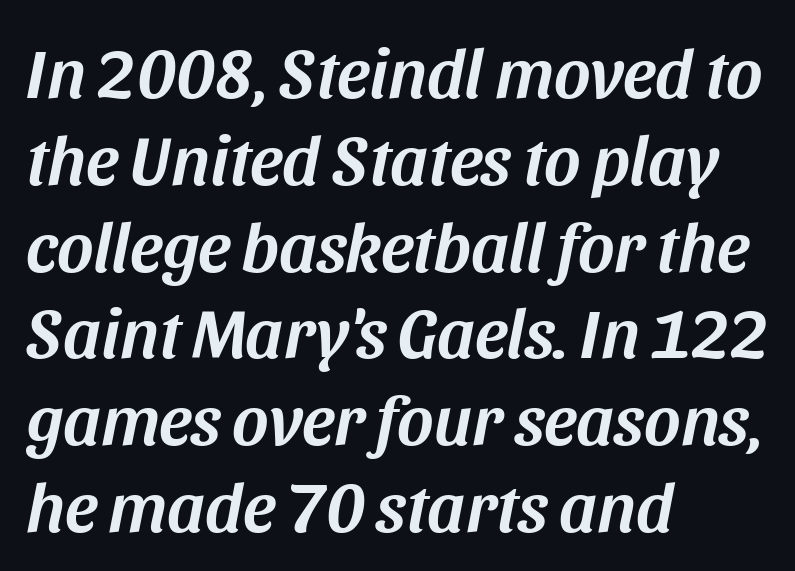
Style check: oblique. The foot of each line stays bare and open. Is this a fixed-width face? No — the glyphs have proportional, varying widths. This rendering leaves character spacing at its baseline value. A student would call this left alignment; a typographer would say flush left, rag right.
